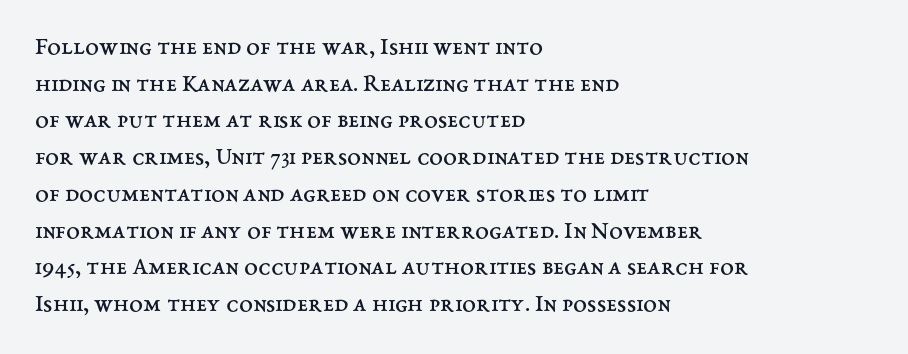
Weight: in the light-to-regular range. In CSS terms this would be text-align: left. The letters stand straight up with perfectly vertical stems. Each new line begins a customary step beneath the previous one. Characters follow at the spacing the type designer built in.
